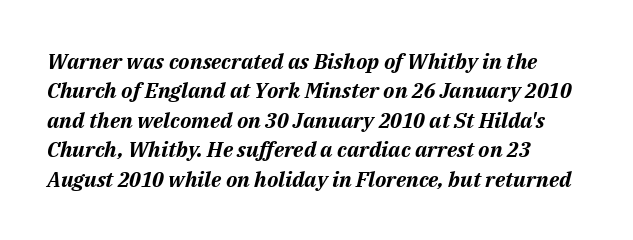
{"italic": "yes", "lean": "right", "slant_degrees": 14, "bold": "yes", "underline": "no", "align": "left", "line_spacing": "normal", "line_spacing_ratio": 1.4, "letter_spacing": "normal", "letter_spacing_em": 0.0, "glyph_px": 21}
